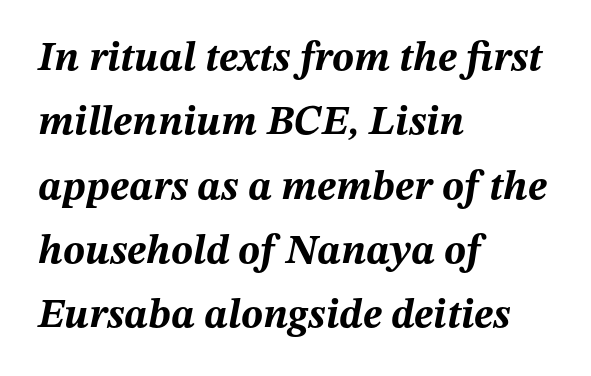
Baseline-to-baseline distance is the conventional proportion of letter height. The rendering uses a bold face; every stroke is thick and dark. The specimen omits any rule beneath the text block's lines. Here the designer chose a conventional face with non-uniform glyph widths. Between one letter and the next there's only the usual sliver of space.
